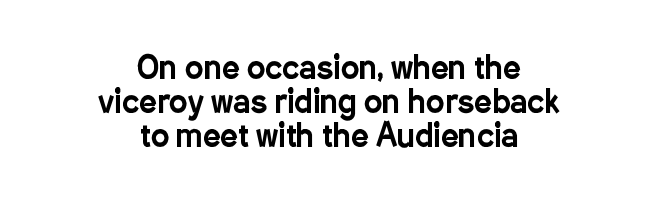
The image shows 31 px condensed sans-serif type, upright; set centered, tight line spacing (1.09x), normal letter spacing, not underlined; low stroke contrast and a medium x-height.
